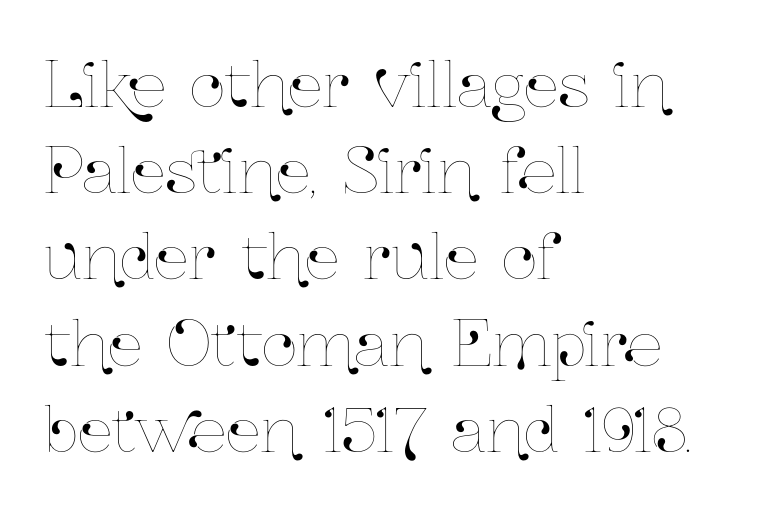
The passage is arranged the way most books set body copy — flush left. The string is rendered with underlining switched off. Every stem runs plumb, perpendicular to the baseline. Rows of type keep a routine distance in the vertical direction.
